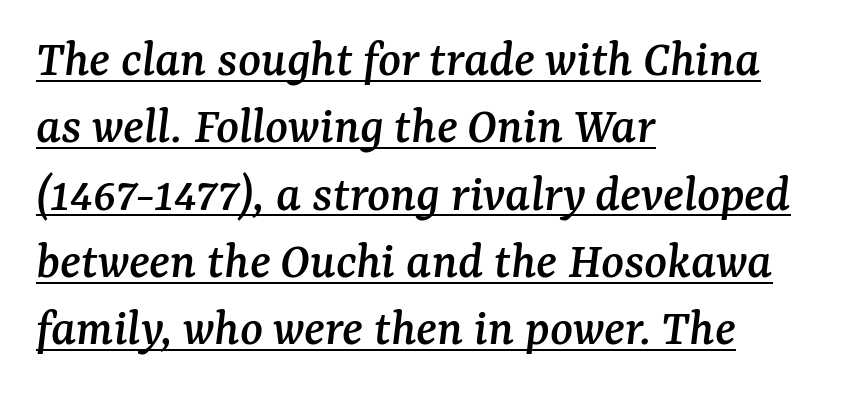
The image shows 53 px serif type, italic (leaning right); set left-aligned, normal line spacing (1.27x), normal letter spacing, underlined; medium stroke contrast and a medium x-height.
